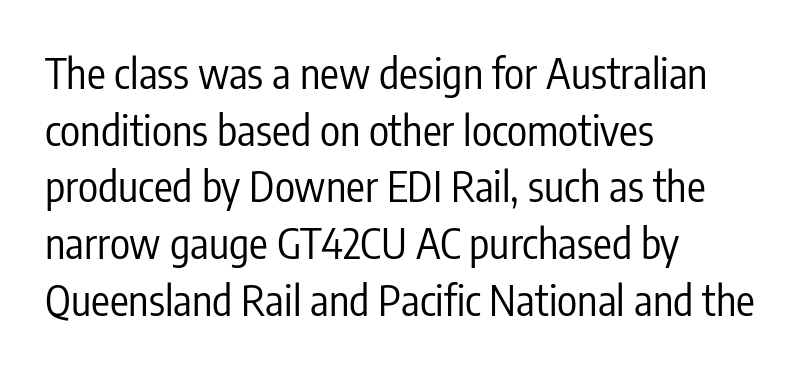
Q: Is the text bold? A: No.
Q: Is the text italic (slanted)? A: No, it is upright.
Q: Is the typeface a serif or a sans-serif typeface? A: Sans-serif.
Q: Is the text underlined? A: No.
Q: How is the paragraph aligned? A: Left-aligned.
Q: Is the spacing between letters normal or unusually wide? A: Normal.
Q: Is the spacing between lines tight, normal or loose? A: Normal.
Q: Width (condensed, normal, or wide)? A: Condensed.
Q: Stroke contrast? A: Low.
Q: x-height? A: Medium.
Q: Monospaced? A: No.
